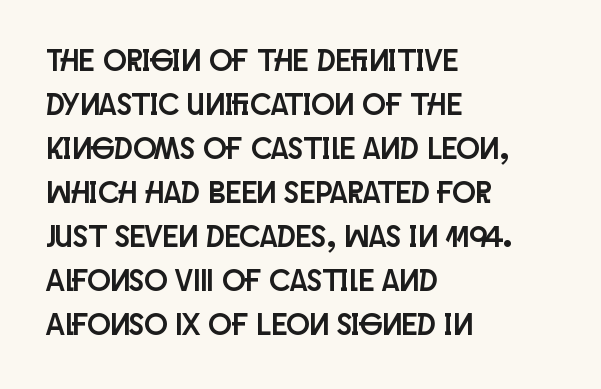
The image shows 31 px condensed sans-serif type, upright; set left-aligned, normal line spacing (1.42x), normal letter spacing, not underlined; low stroke contrast and a large x-height.
